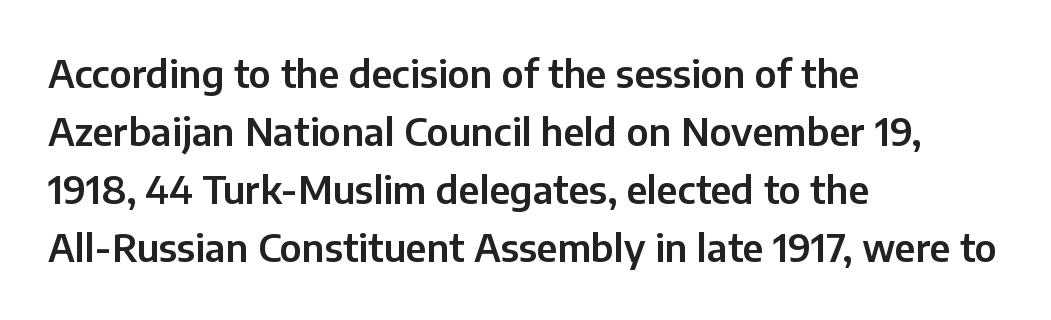
The image shows 38 px sans-serif type, upright; set left-aligned, normal line spacing (1.53x), normal letter spacing, not underlined; low stroke contrast and a medium x-height.
